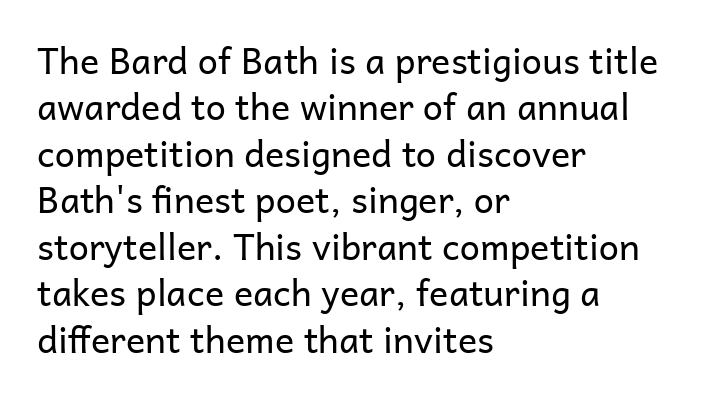
{"serif": "no", "italic": "no", "bold": "no", "weight": "regular", "width": "normal", "stroke_contrast": "low", "x_height": "medium", "monospaced": "no", "underline": "no", "align": "left", "line_spacing": "normal", "line_spacing_ratio": 1.29, "letter_spacing": "normal", "letter_spacing_em": 0.0, "glyph_px": 36}
